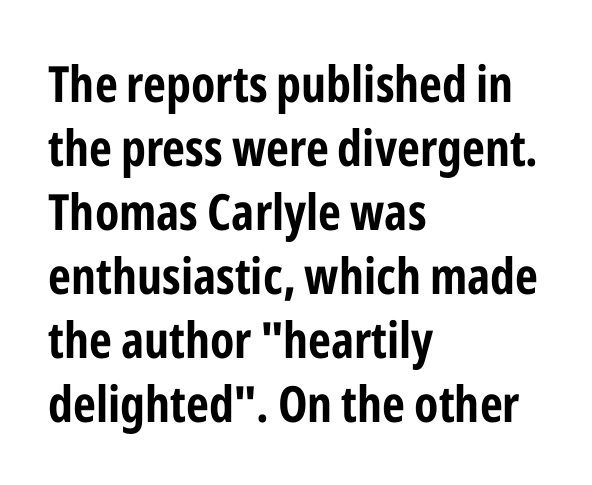
The image shows 50 px bold, condensed sans-serif type, upright; set left-aligned, normal line spacing (1.28x), normal letter spacing, not underlined; low stroke contrast and a medium x-height.
